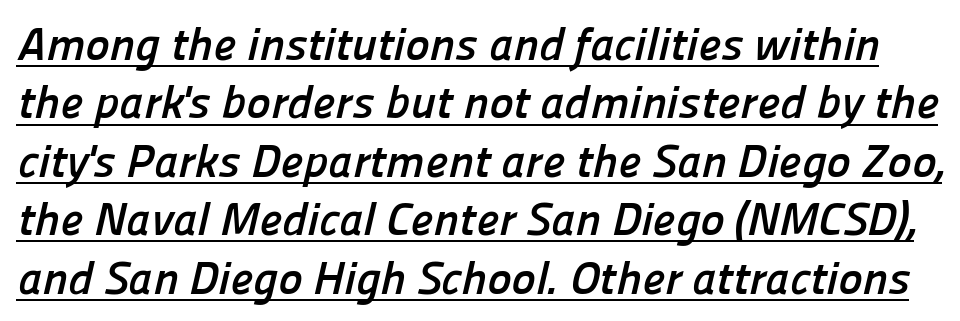
Q: Is the text bold? A: Yes.
Q: Is the typeface a serif or a sans-serif typeface? A: Sans-serif.
Q: Is the text underlined? A: Yes.
Q: Is the spacing between letters normal or unusually wide? A: Normal.
Q: Is the spacing between lines tight, normal or loose? A: Normal.
Q: Width (condensed, normal, or wide)? A: Normal.
Q: Stroke contrast? A: Low.
Q: x-height? A: Medium.
Q: Monospaced? A: No.
